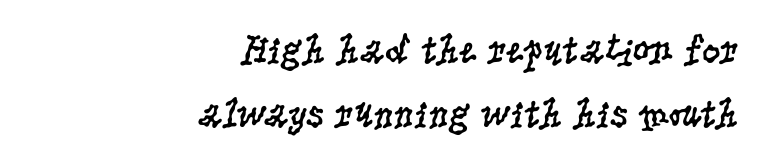
The image shows 41 px regular-weight, condensed serif type; set right-aligned, normal line spacing (1.57x), normal letter spacing, not underlined; low stroke contrast and a large x-height.
